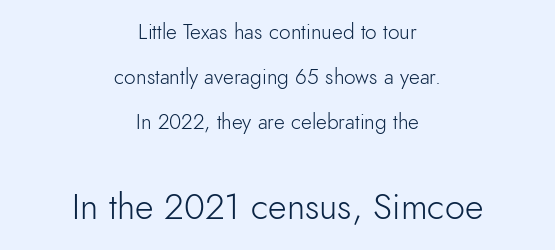
The image shows 36 px light sans-serif type, upright; set centered, loose line spacing (2.15x), normal letter spacing, not underlined; the second (bottom) block is 1.71x larger; low stroke contrast and a small x-height.
